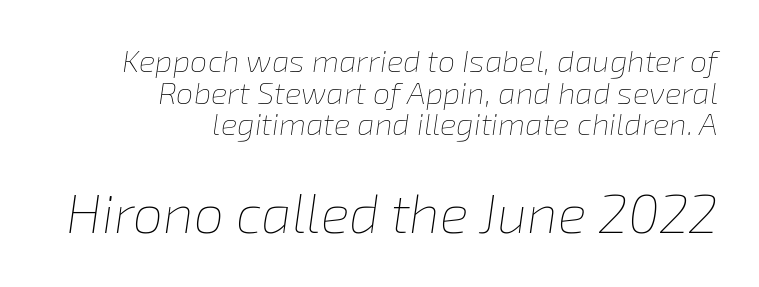
The image shows 54 px thin type, italic (leaning right); set right-aligned, tight line spacing (1.02x), normal letter spacing, not underlined; the second (bottom) block is 1.74x larger; low stroke contrast and a medium x-height.
